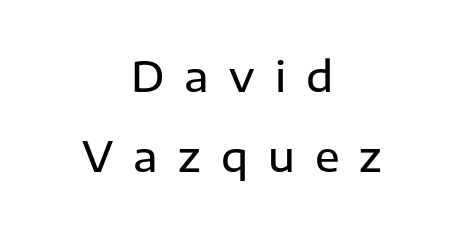
Firm but not heavy-handed strokes: this text is semibold. Between one letter and the next there's a generous, obvious gap. Loosely led — the rows are spread out. The letters carry no serifs — their stems end cleanly without finishing strokes. Here the designer chose a conventional face with non-uniform glyph widths. Any mark beneath the type? The region is blank.
